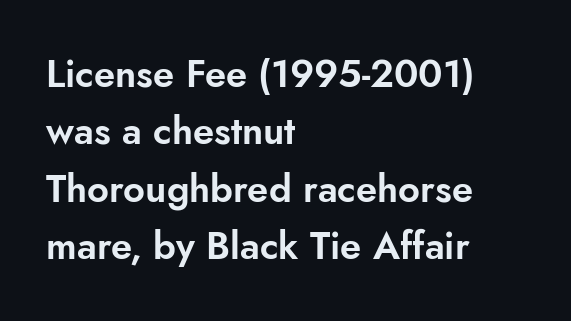
The image shows 38 px sans-serif type, upright; set left-aligned, normal line spacing (1.51x), normal letter spacing, not underlined; low stroke contrast and a small x-height.
